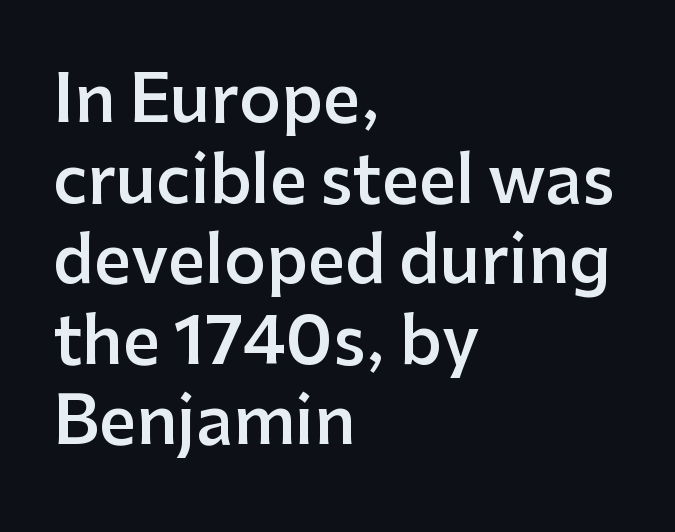
{"serif": "no", "italic": "no", "bold": "semi", "weight": "semibold", "width": "normal", "stroke_contrast": "low", "x_height": "medium", "monospaced": "no", "underline": "no", "align": "left", "line_spacing_ratio": 1.24, "letter_spacing": "normal", "letter_spacing_em": 0.0, "glyph_px": 65}
